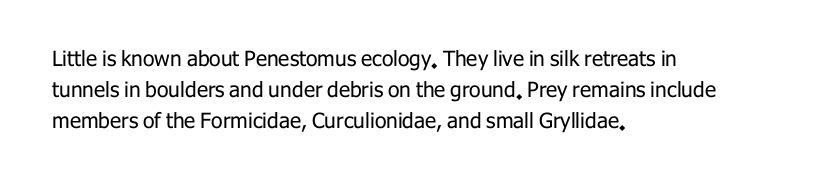
Q: Is the text bold? A: No.
Q: Is the text italic (slanted)? A: No, it is upright.
Q: Is the text underlined? A: No.
Q: How is the paragraph aligned? A: Left-aligned.
Q: Is the spacing between letters normal or unusually wide? A: Normal.
Q: Is the spacing between lines tight, normal or loose? A: Normal.
